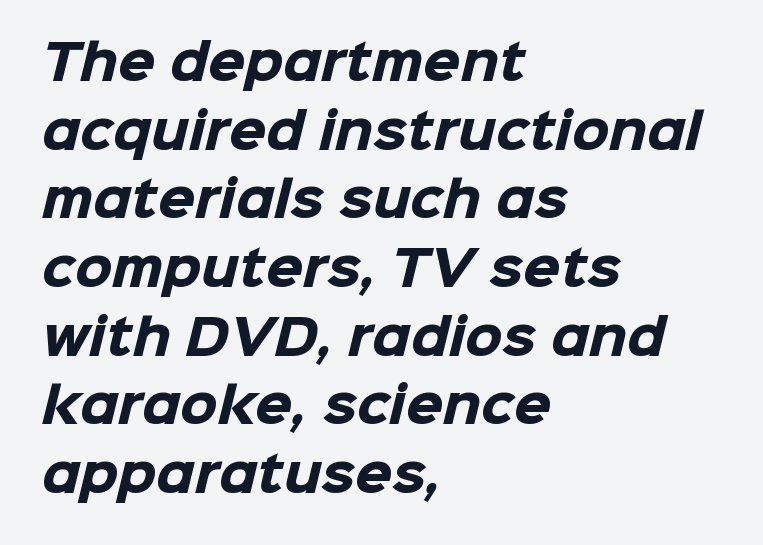
The font is running at its bold setting. These lines are rendered in a variable-pitch font. This rendering features lettering with no underline. The text was rendered using a sans face with plain stroke endings. Successive baselines arrive at the customary interval.
